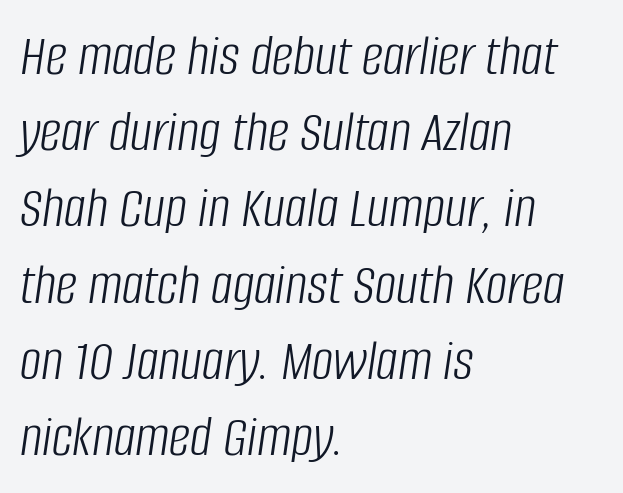
The font's italic variant was chosen for this text. The rendering uses natural spacing where letterforms have individual widths. Between one letter and the next there's only the usual sliver of space. The string is rendered with underlining switched off. A normal amount of white space separates one row of letters from the next. The passage is arranged the way most books set body copy — flush left.
